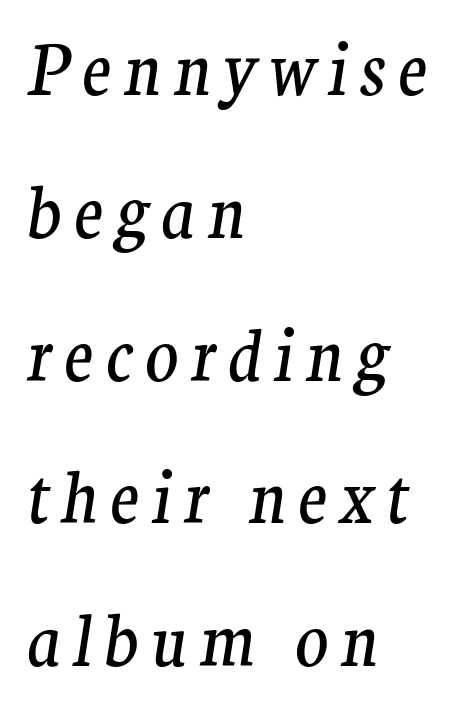
{"serif": "yes", "italic": "yes", "lean": "right", "slant_degrees": 9, "bold": "no", "weight": "regular", "width": "normal", "stroke_contrast": "medium", "x_height": "medium", "monospaced": "no", "underline": "no", "align": "left", "line_spacing": "loose", "line_spacing_ratio": 2.07, "glyph_px": 69}
